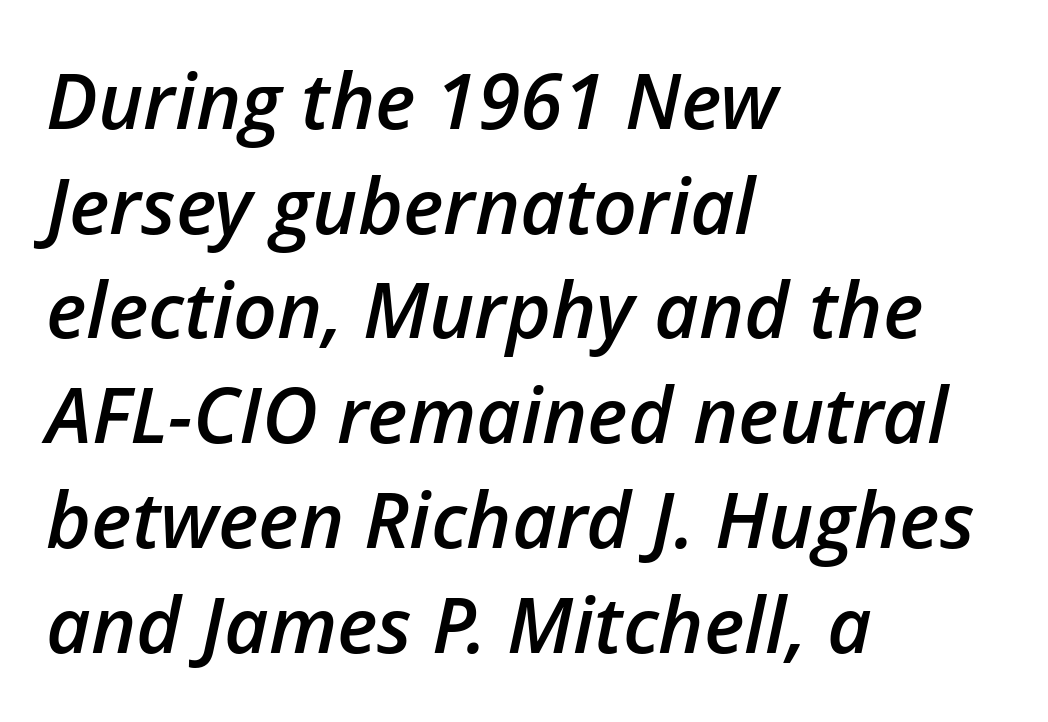
Quick note: underline off. This block has exactly the height ordinary leading produces. There is no visible air inserted between adjacent glyphs. You could not count columns in this text — the font is proportionally spaced.
